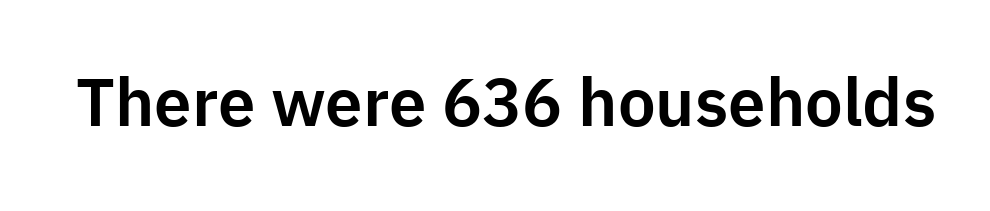
The image shows 67 px sans-serif type, upright; set normal letter spacing, not underlined; low stroke contrast and a medium x-height.
